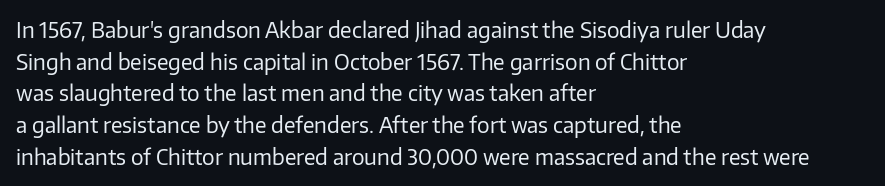
{"italic": "no", "bold": "no", "underline": "no", "align": "left", "line_spacing": "normal", "line_spacing_ratio": 1.51, "letter_spacing": "normal", "letter_spacing_em": 0.0, "glyph_px": 21}
